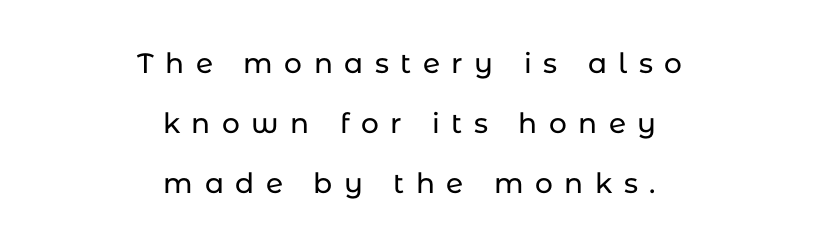
Q: Is the text italic (slanted)? A: No, it is upright.
Q: Is the typeface a serif or a sans-serif typeface? A: Sans-serif.
Q: Is the text underlined? A: No.
Q: How is the paragraph aligned? A: Centered.
Q: Is the spacing between letters normal or unusually wide? A: Unusually wide.
Q: Is the spacing between lines tight, normal or loose? A: Loose.
Q: Width (condensed, normal, or wide)? A: Normal.
Q: Stroke contrast? A: Low.
Q: x-height? A: Medium.
Q: Monospaced? A: No.
